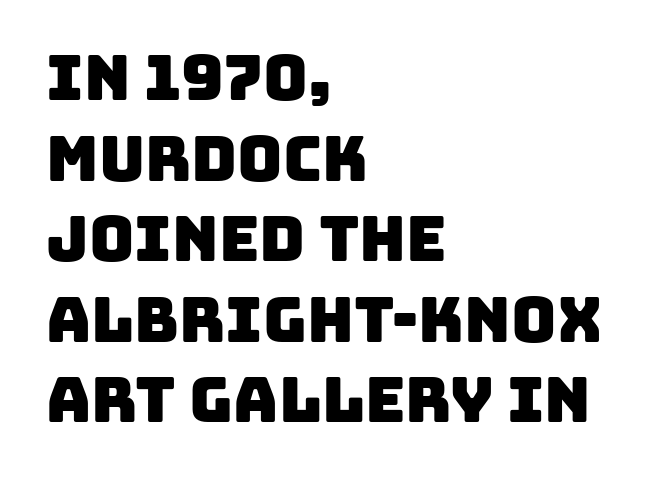
{"serif": "no", "width": "normal", "stroke_contrast": "low", "x_height": "large", "monospaced": "no", "underline": "no", "align": "left", "line_spacing": "normal", "line_spacing_ratio": 1.3, "letter_spacing": "normal", "letter_spacing_em": 0.0, "glyph_px": 62}
